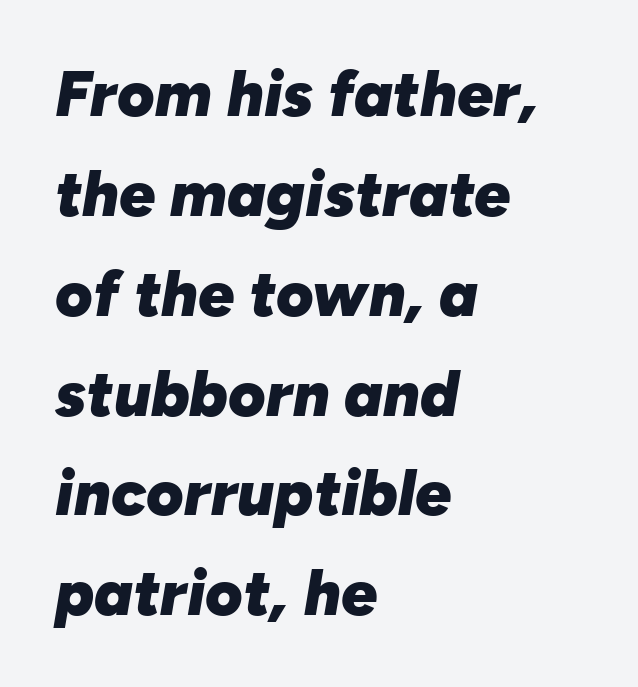
The image shows 64 px heavy type, italic (leaning right); set left-aligned, normal line spacing (1.56x), normal letter spacing, not underlined; low stroke contrast and a medium x-height.
